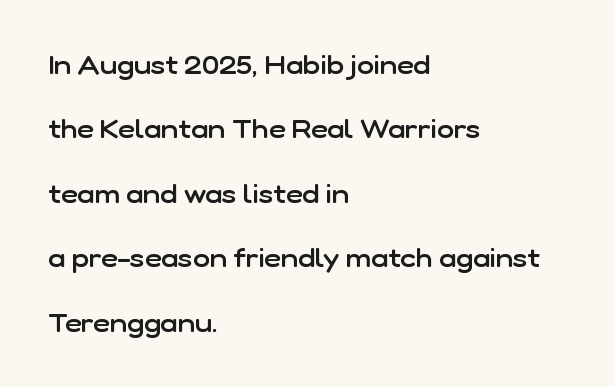
No word sits above an underline. Compared with typical body copy, the letter spacing here is the same. Which margin do the lines hug? The left one — the right edge is uneven. Look at the stroke-to-counter ratio: somewhat heavy, a semibold. The letters stand straight up with perfectly vertical stems. The rendering uses a large line-height, opening up the rows.
